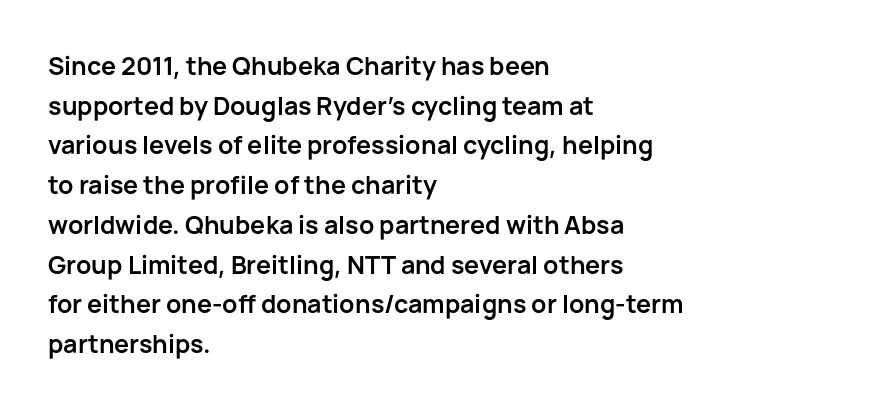
{"italic": "no", "bold": "yes", "underline": "no", "align": "left", "line_spacing": "normal", "line_spacing_ratio": 1.59, "letter_spacing": "normal", "letter_spacing_em": 0.0, "glyph_px": 25}
